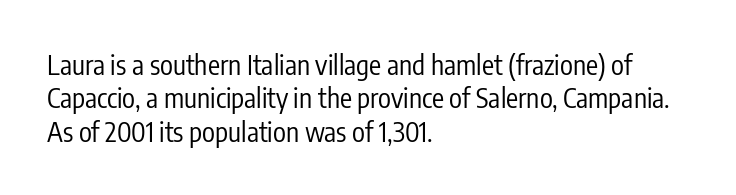
No letter is thick-stroked: the sample isn't bold. This rendering leaves character spacing at its baseline value. A bare baseline throughout the passage. Line beginnings align vertically; line endings do not. This sample uses an upright cut, with every glyph sitting square on the baseline.
